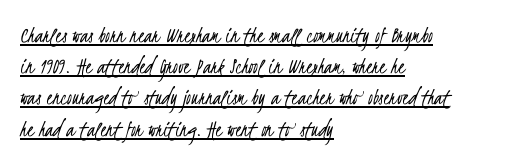
Q: Is the text bold? A: No.
Q: Is the text underlined? A: Yes.
Q: How is the paragraph aligned? A: Left-aligned.
Q: Is the spacing between letters normal or unusually wide? A: Normal.
Q: Is the spacing between lines tight, normal or loose? A: Normal.
